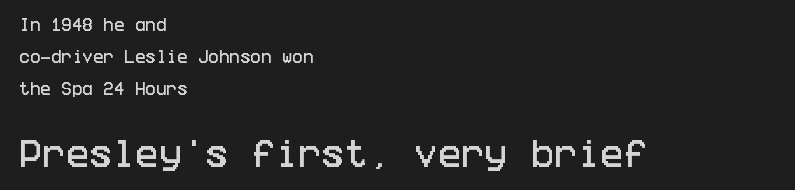
The image shows 31 px condensed sans-serif type, upright; set left-aligned, loose line spacing (2.28x), normal letter spacing, not underlined; the second (bottom) block is 2.21x larger; low stroke contrast and a large x-height.
